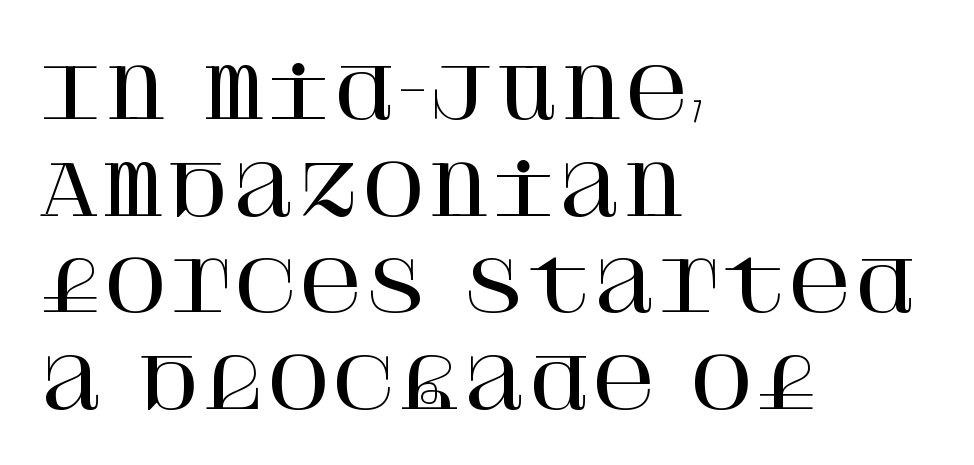
Successive baselines arrive at the customary interval. Descenders are the only things crossing below the line. The letterforms sit shoulder to shoulder at normal distance. Each letter's strokes conclude with small projecting serifs. When letters stand straight like this, we call the style roman or upright. Leftover space on each line is placed entirely after the last word.
